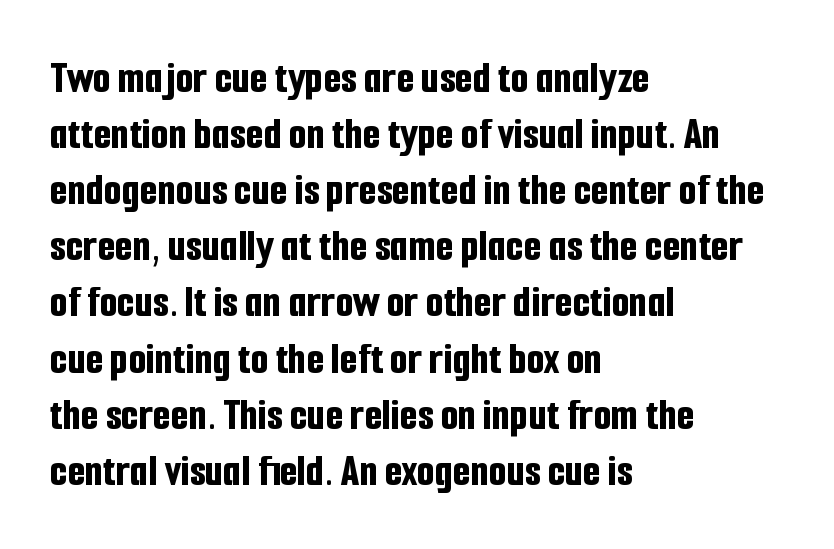
The image shows 46 px bold, condensed sans-serif type, upright; set left-aligned, line spacing 1.22x, normal letter spacing, not underlined; low stroke contrast and a medium x-height.
